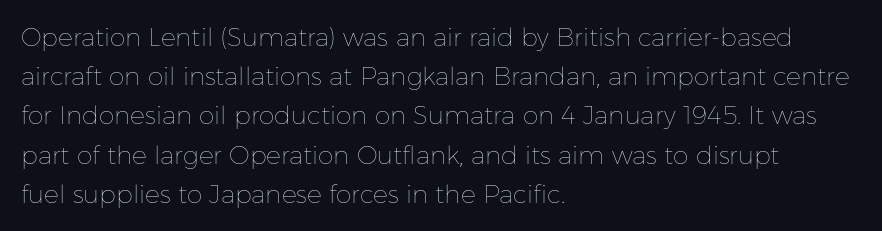
{"italic": "no", "bold": "no", "underline": "no", "align": "left", "line_spacing": "normal", "line_spacing_ratio": 1.57, "letter_spacing": "normal", "letter_spacing_em": 0.0, "glyph_px": 25}
